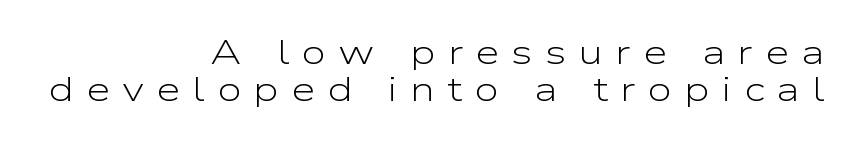
The image shows 35 px light, wide sans-serif type, upright; set right-aligned, tight line spacing (1.07x), unusually wide letter spacing (+0.35 em), not underlined; low stroke contrast and a medium x-height.
